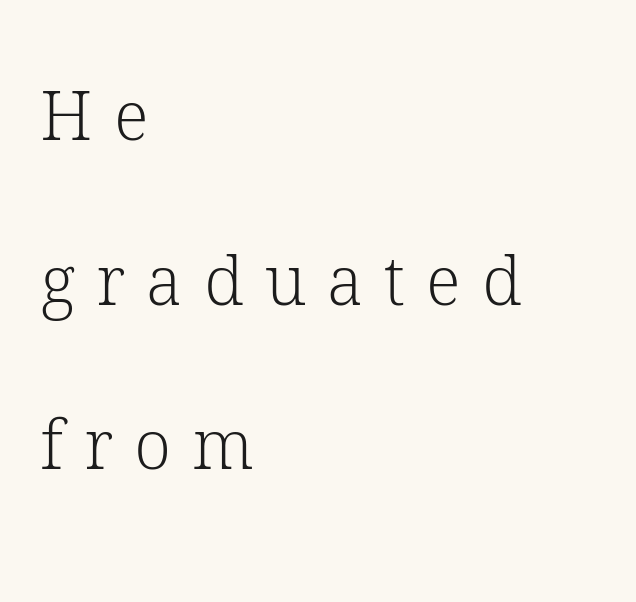
The image shows 68 px light serif type, upright; set left-aligned, loose line spacing (2.42x), unusually wide letter spacing (+0.31 em), not underlined; low stroke contrast and a medium x-height.
